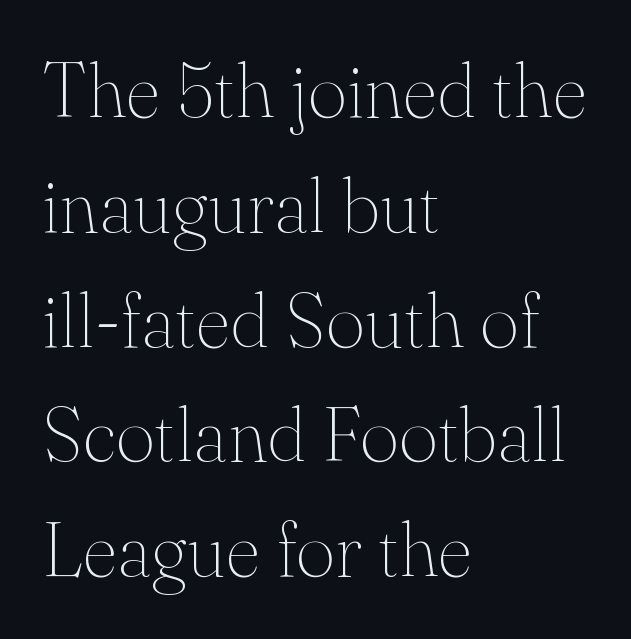
The image shows 76 px thin serif type, upright; set left-aligned, normal line spacing (1.51x), normal letter spacing, not underlined; medium stroke contrast and a small x-height.
